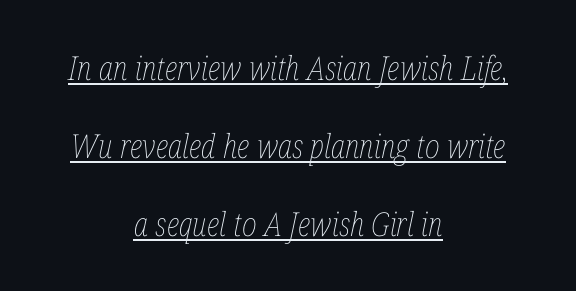
Q: Is the text bold? A: No.
Q: Is the text italic (slanted)? A: Yes, it leans right by about 12 degrees.
Q: Is the text underlined? A: Yes.
Q: How is the paragraph aligned? A: Centered.
Q: Is the spacing between letters normal or unusually wide? A: Normal.
Q: Is the spacing between lines tight, normal or loose? A: Loose.
Q: Width (condensed, normal, or wide)? A: Condensed.
Q: Stroke contrast? A: Low.
Q: x-height? A: Medium.
Q: Monospaced? A: No.
